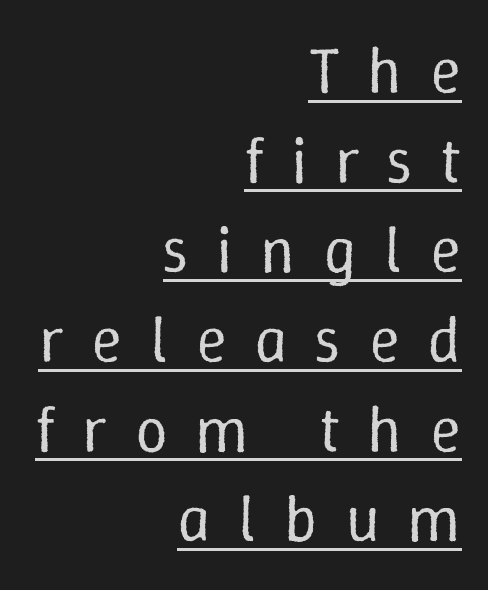
The passage shown is not bold in any degree. Which margin do the lines hug? The right one — the left edge is uneven. Honestly, the letter spacing is so wide it's the main thing you notice. Designer's note — italics off, roman on. The passage shown stacks its lines at a standard gap.
